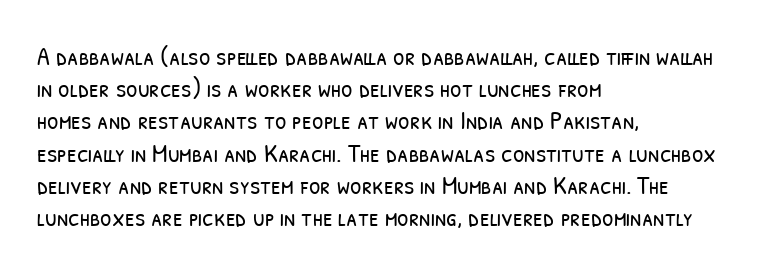
The image shows 26 px text type; set left-aligned, line spacing 1.24x, normal letter spacing, not underlined.
